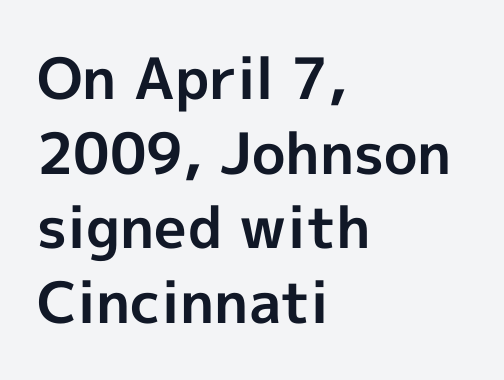
Is there much room between lines? A standard amount, neither cramped nor airy. When letters stand straight like this, we call the style roman or upright. Letterform terminals end flat and unadorned throughout the passage. The lines in this sample share a left origin and differ only in where they stop. The rendering keeps characters at their native spacing.
